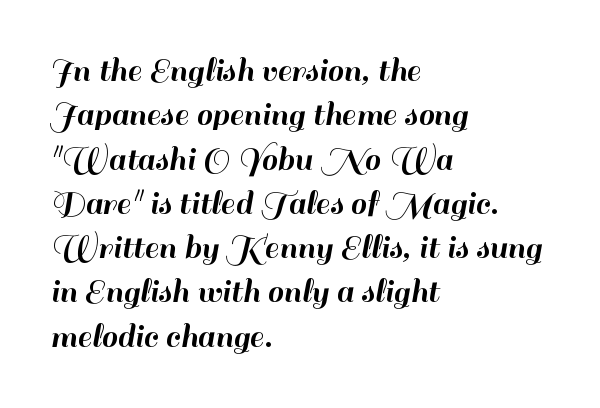
The image shows 36 px sans-serif type; set left-aligned, line spacing 1.23x, normal letter spacing, not underlined; high stroke contrast and a small x-height.
